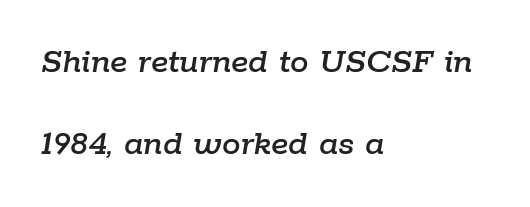
Q: Is the text italic (slanted)? A: Yes, it leans right by about 9 degrees.
Q: Is the text underlined? A: No.
Q: How is the paragraph aligned? A: Left-aligned.
Q: Is the spacing between letters normal or unusually wide? A: Normal.
Q: Is the spacing between lines tight, normal or loose? A: Loose.
Q: Width (condensed, normal, or wide)? A: Normal.
Q: Stroke contrast? A: Low.
Q: x-height? A: Medium.
Q: Monospaced? A: No.
